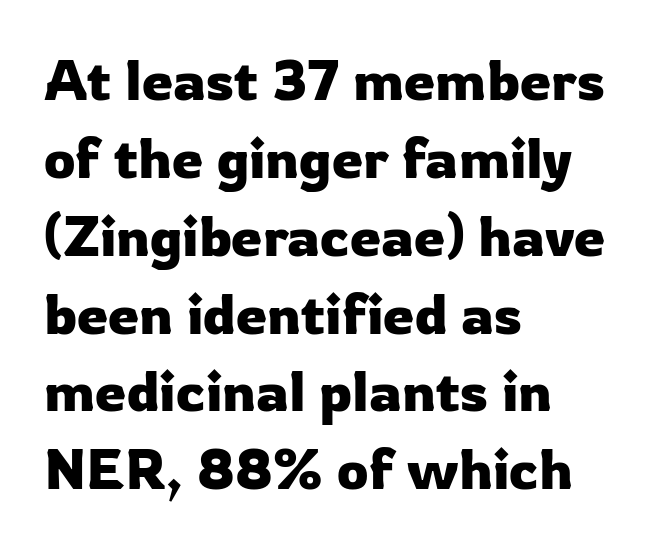
The image shows 56 px sans-serif type, upright; set left-aligned, normal line spacing (1.39x), normal letter spacing, not underlined; low stroke contrast and a medium x-height.
